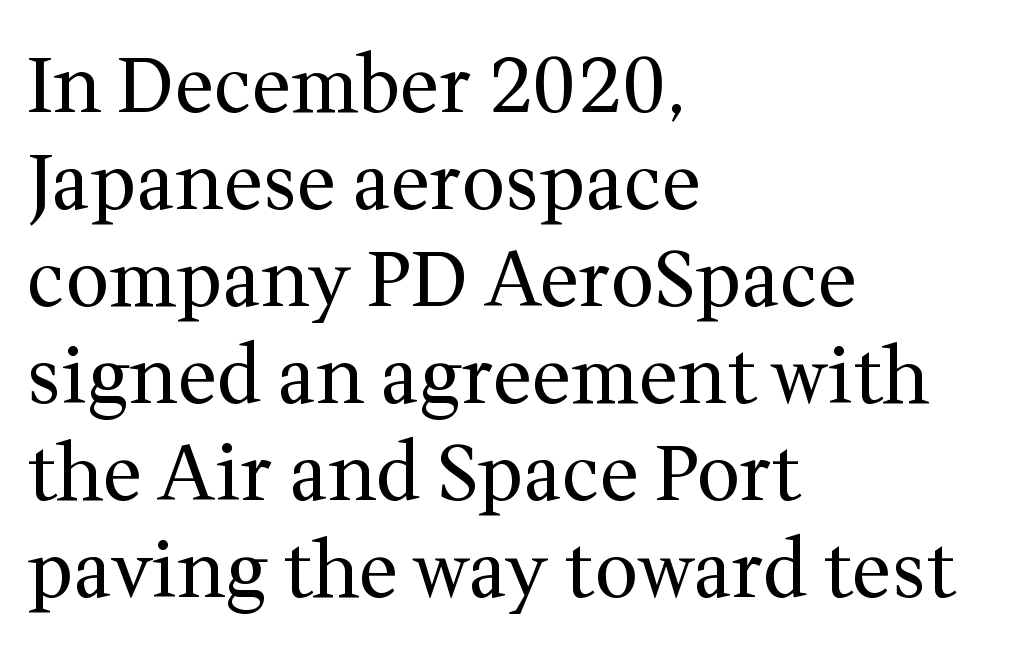
The image shows 77 px regular-weight serif type, upright; set left-aligned, normal line spacing (1.26x), normal letter spacing, not underlined; medium stroke contrast and a medium x-height.
